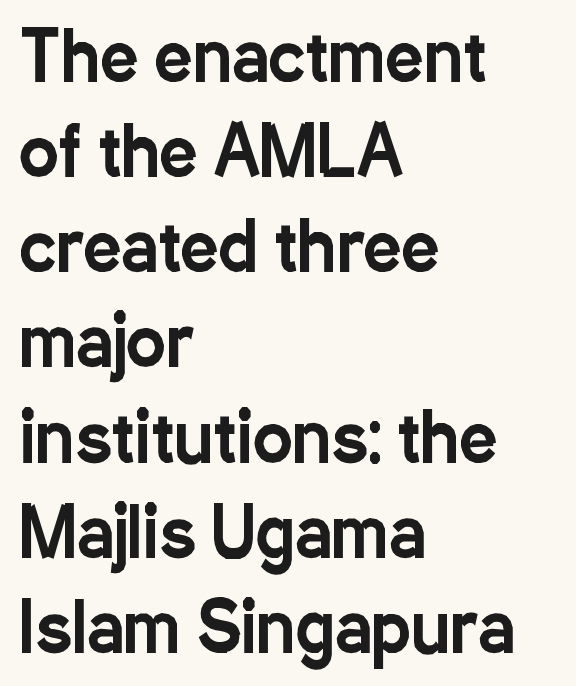
The image shows 67 px condensed sans-serif type, upright; set left-aligned, normal line spacing (1.42x), normal letter spacing, not underlined; low stroke contrast and a medium x-height.
